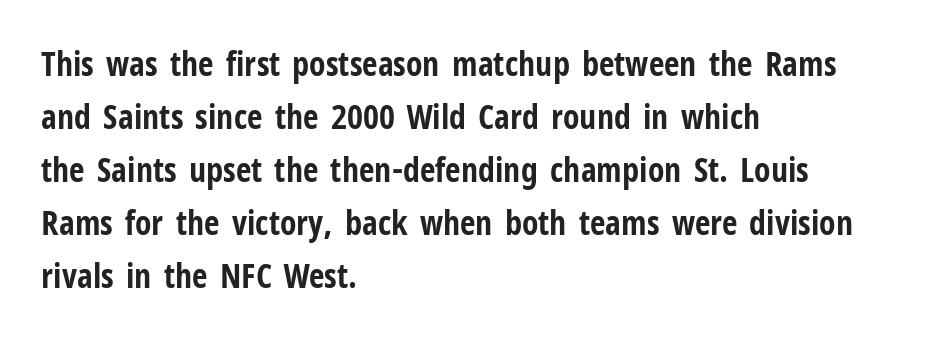
Q: Is the text bold? A: Yes.
Q: Is the text italic (slanted)? A: No, it is upright.
Q: Is the typeface a serif or a sans-serif typeface? A: Sans-serif.
Q: Is the text underlined? A: No.
Q: How is the paragraph aligned? A: Left-aligned.
Q: Is the spacing between letters normal or unusually wide? A: Normal.
Q: Is the spacing between lines tight, normal or loose? A: Normal.
Q: Width (condensed, normal, or wide)? A: Condensed.
Q: Stroke contrast? A: Low.
Q: x-height? A: Medium.
Q: Monospaced? A: No.
